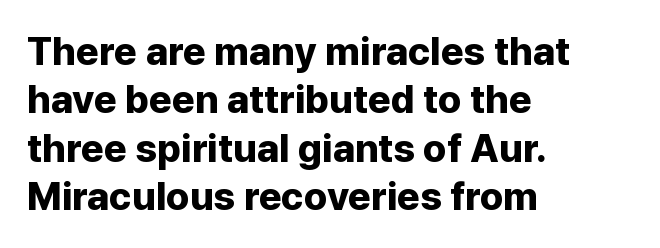
{"serif": "no", "italic": "no", "bold": "yes", "weight": "bold", "width": "normal", "stroke_contrast": "low", "x_height": "medium", "monospaced": "no", "underline": "no", "align": "left", "line_spacing_ratio": 1.24, "letter_spacing": "normal", "letter_spacing_em": 0.0, "glyph_px": 39}
